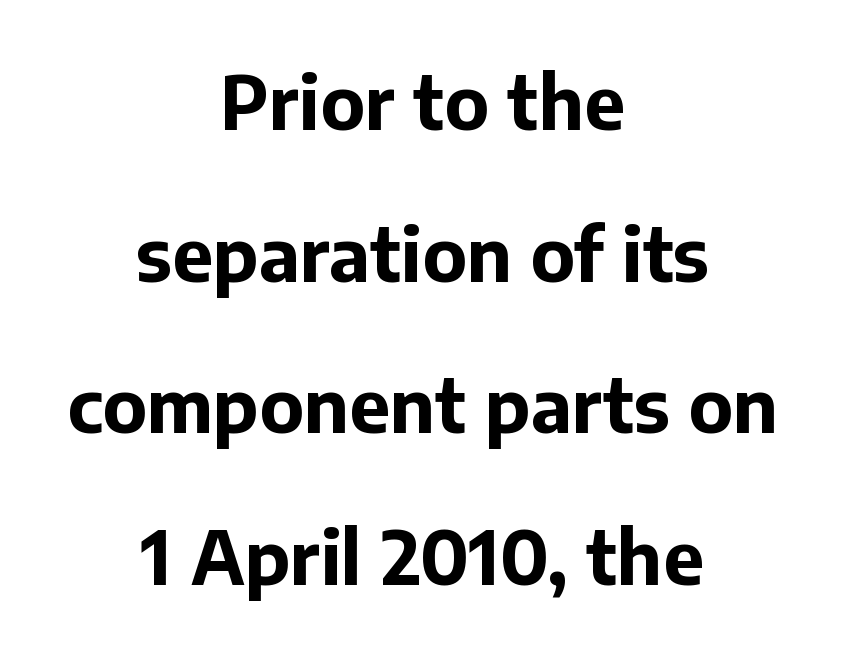
Looks like regular typesetting: each glyph gets only the width it needs. The rendering keeps characters at their native spacing. The lines are quadded center. Does the type have serifs? No, each stem ends abruptly. This is the regular roman posture of the typeface.
